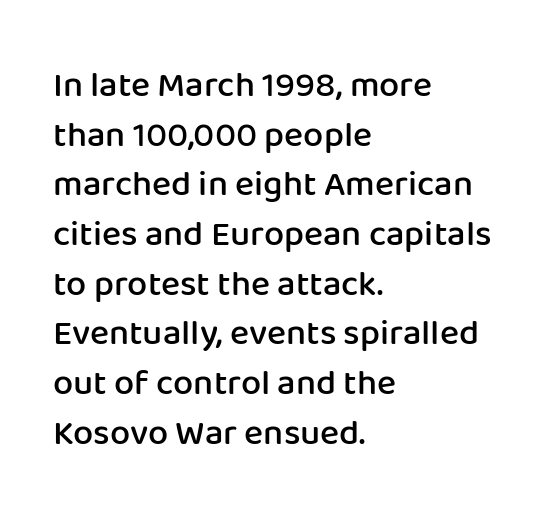
Q: Is the text bold? A: Semi-bold.
Q: Is the text italic (slanted)? A: No, it is upright.
Q: Is the typeface a serif or a sans-serif typeface? A: Sans-serif.
Q: Is the text underlined? A: No.
Q: How is the paragraph aligned? A: Left-aligned.
Q: Is the spacing between letters normal or unusually wide? A: Normal.
Q: Is the spacing between lines tight, normal or loose? A: Normal.
Q: Width (condensed, normal, or wide)? A: Normal.
Q: Stroke contrast? A: Low.
Q: x-height? A: Medium.
Q: Monospaced? A: No.
